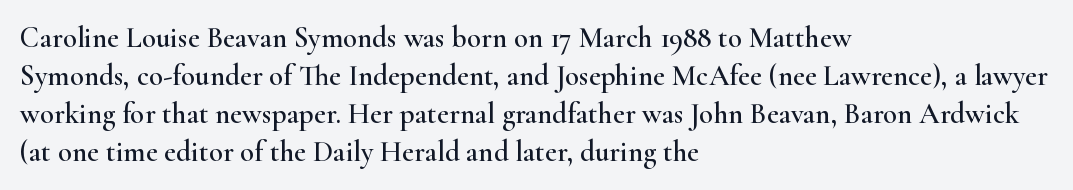
{"serif": "yes", "italic": "no", "width": "wide", "stroke_contrast": "high", "x_height": "small", "monospaced": "no", "underline": "no", "align": "left", "line_spacing": "normal", "line_spacing_ratio": 1.31, "letter_spacing": "normal", "letter_spacing_em": 0.0, "glyph_px": 29}
